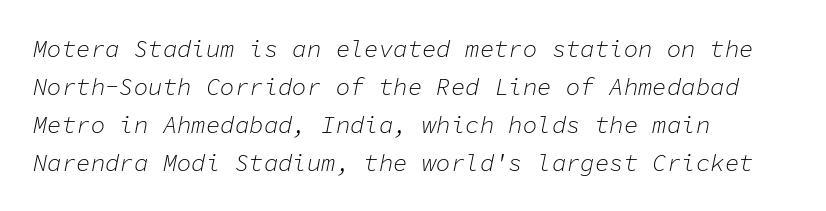
{"italic": "yes", "lean": "right", "slant_degrees": 11, "bold": "no", "underline": "no", "align": "left", "line_spacing": "normal", "line_spacing_ratio": 1.58, "letter_spacing": "normal", "letter_spacing_em": 0.0, "glyph_px": 24}
